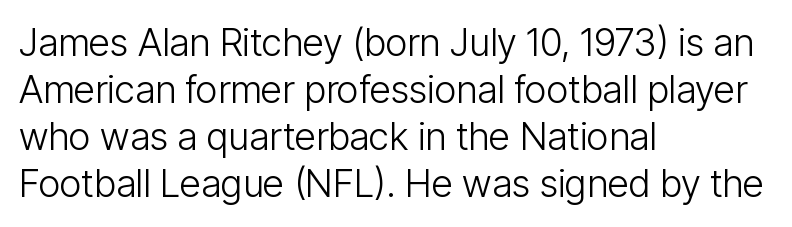
{"serif": "no", "italic": "no", "bold": "no", "weight": "light", "width": "condensed", "stroke_contrast": "low", "x_height": "medium", "monospaced": "no", "underline": "no", "align": "left", "line_spacing_ratio": 1.24, "letter_spacing": "normal", "letter_spacing_em": 0.0, "glyph_px": 38}
